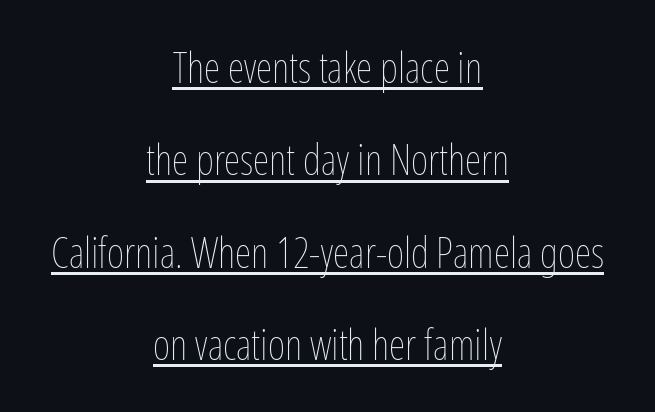
Is this a fixed-width face? No — the glyphs have proportional, varying widths. Is the letter spacing exaggerated? No — it looks like the ordinary default. Is there any slant? The stems are plumb. Emphasis is given by a line drawn under the lettering. Casual observation: everything's sitting right in the middle.
